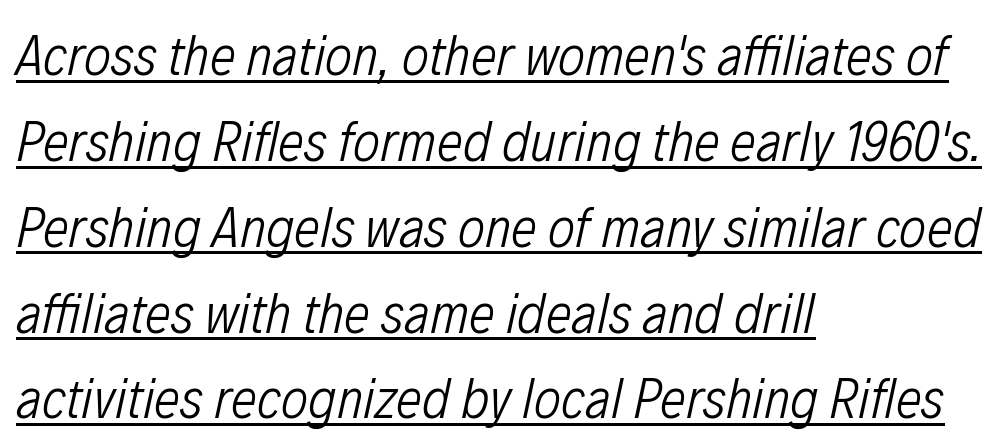
{"italic": "yes", "lean": "right", "slant_degrees": 12, "bold": "no", "weight": "light", "width": "condensed", "stroke_contrast": "low", "x_height": "medium", "monospaced": "no", "underline": "yes", "align": "left", "line_spacing": "normal", "line_spacing_ratio": 1.48, "letter_spacing": "normal", "letter_spacing_em": 0.0, "glyph_px": 58}
